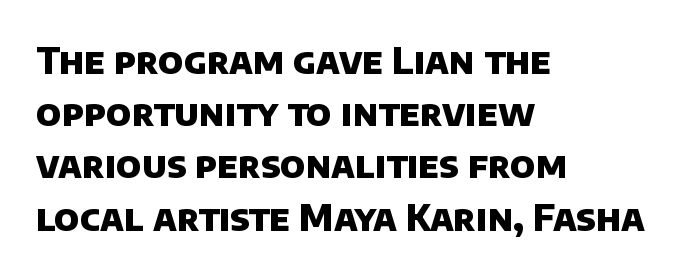
The image shows 36 px heavy sans-serif type; set left-aligned, normal line spacing (1.45x), normal letter spacing, not underlined; low stroke contrast and a large x-height.
